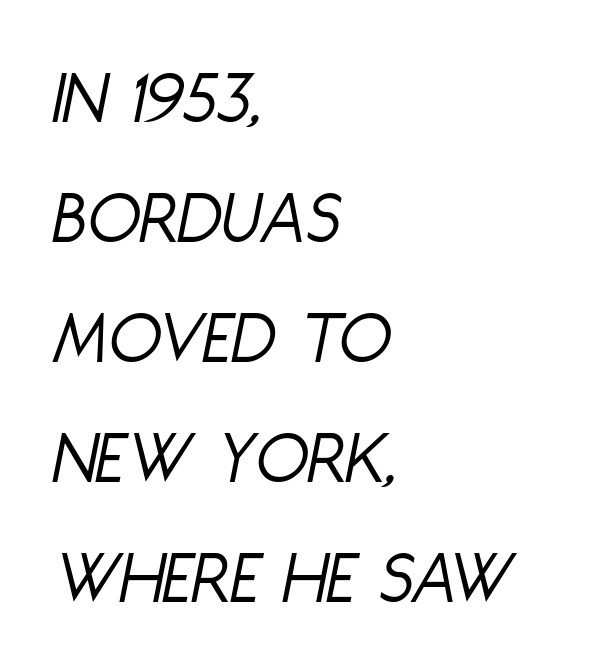
{"italic": "yes", "lean": "right", "slant_degrees": 11, "bold": "no", "weight": "light", "width": "condensed", "stroke_contrast": "low", "x_height": "large", "monospaced": "no", "underline": "no", "align": "left", "line_spacing": "normal", "line_spacing_ratio": 1.56, "letter_spacing": "normal", "letter_spacing_em": 0.0, "glyph_px": 77}
